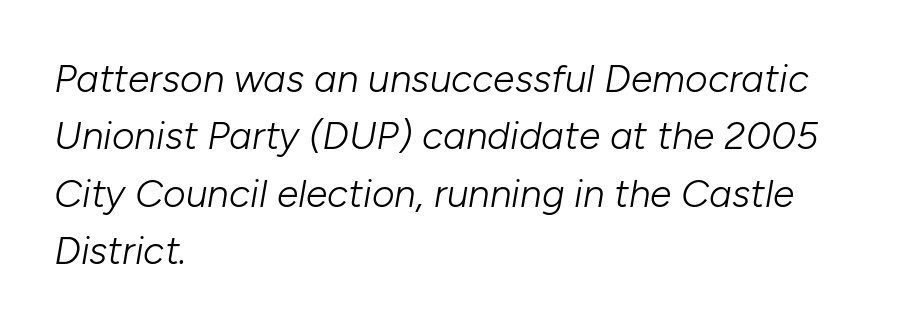
Q: Is the text bold? A: No.
Q: Is the text italic (slanted)? A: Yes, it leans right by about 10 degrees.
Q: Is the text underlined? A: No.
Q: How is the paragraph aligned? A: Left-aligned.
Q: Is the spacing between letters normal or unusually wide? A: Normal.
Q: Is the spacing between lines tight, normal or loose? A: Normal.
Q: Width (condensed, normal, or wide)? A: Normal.
Q: Stroke contrast? A: Low.
Q: x-height? A: Medium.
Q: Monospaced? A: No.
